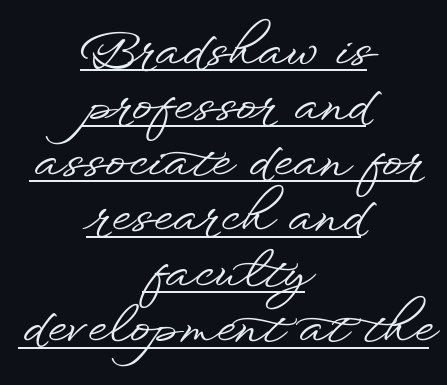
The image shows 50 px wide sans-serif type; set centered, tight line spacing (1.11x), normal letter spacing, underlined; low stroke contrast and a small x-height.
